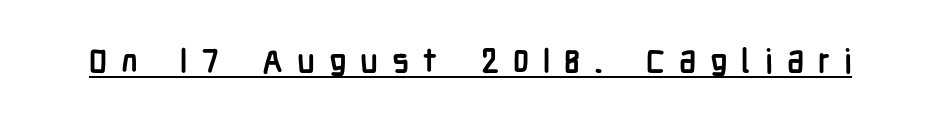
{"serif": "no", "italic": "no", "bold": "yes", "weight": "semibold", "width": "condensed", "stroke_contrast": "low", "x_height": "medium", "monospaced": "no", "underline": "yes", "letter_spacing": "wide", "letter_spacing_em": 0.42, "glyph_px": 33}
